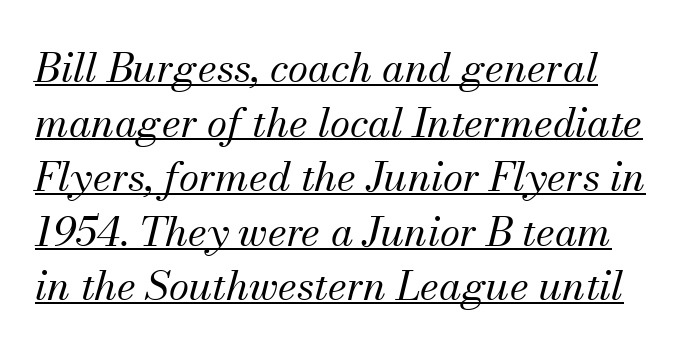
{"serif": "yes", "italic": "yes", "lean": "right", "slant_degrees": 13, "bold": "no", "weight": "regular", "width": "normal", "stroke_contrast": "medium", "x_height": "small", "monospaced": "no", "underline": "yes", "line_spacing": "normal", "line_spacing_ratio": 1.33, "letter_spacing": "normal", "letter_spacing_em": 0.0, "glyph_px": 41}
